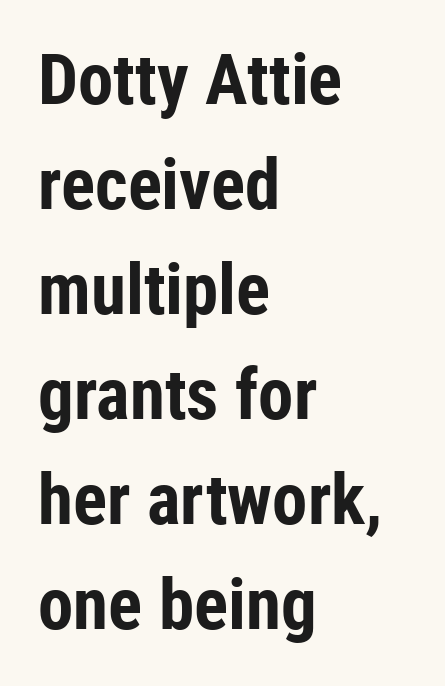
Q: Is the text bold? A: Yes.
Q: Is the text italic (slanted)? A: No, it is upright.
Q: Is the typeface a serif or a sans-serif typeface? A: Sans-serif.
Q: Is the text underlined? A: No.
Q: How is the paragraph aligned? A: Left-aligned.
Q: Is the spacing between letters normal or unusually wide? A: Normal.
Q: Is the spacing between lines tight, normal or loose? A: Normal.
Q: Width (condensed, normal, or wide)? A: Condensed.
Q: Stroke contrast? A: Low.
Q: x-height? A: Medium.
Q: Monospaced? A: No.
